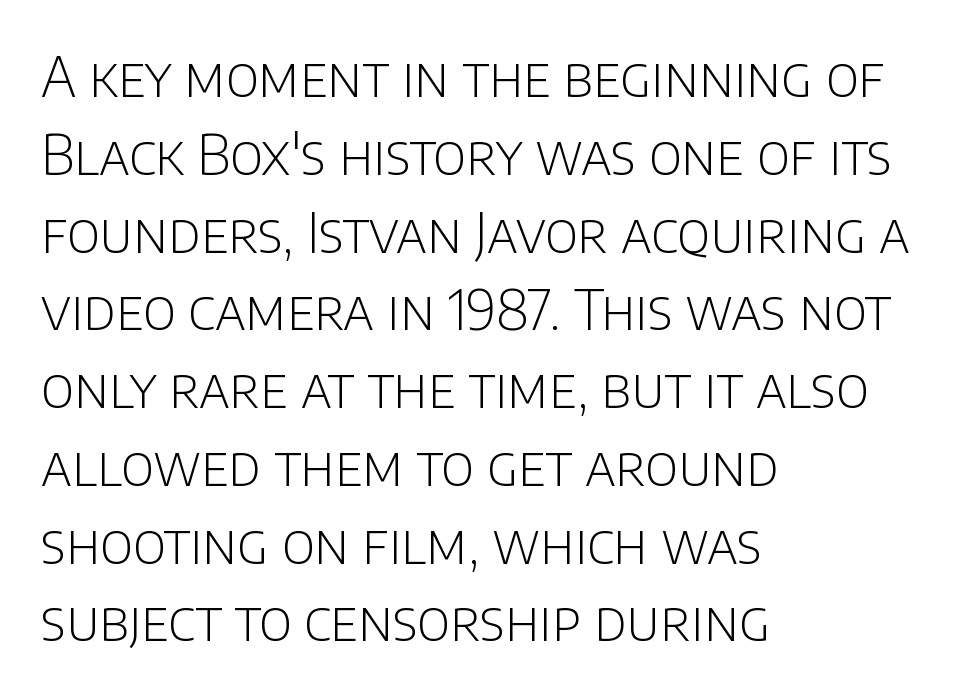
The image shows 54 px light sans-serif type, upright; set left-aligned, normal line spacing (1.44x), normal letter spacing, not underlined; low stroke contrast and a large x-height.
